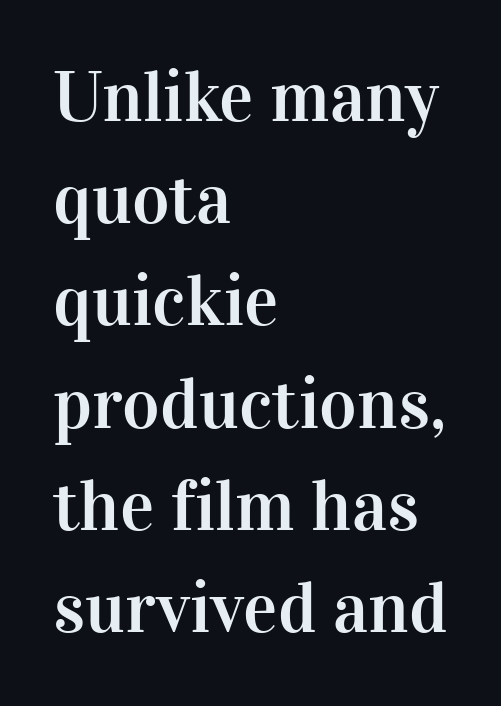
{"serif": "yes", "italic": "no", "width": "normal", "stroke_contrast": "high", "x_height": "medium", "monospaced": "no", "underline": "no", "align": "left", "line_spacing": "normal", "line_spacing_ratio": 1.42, "letter_spacing": "normal", "letter_spacing_em": 0.0, "glyph_px": 72}
